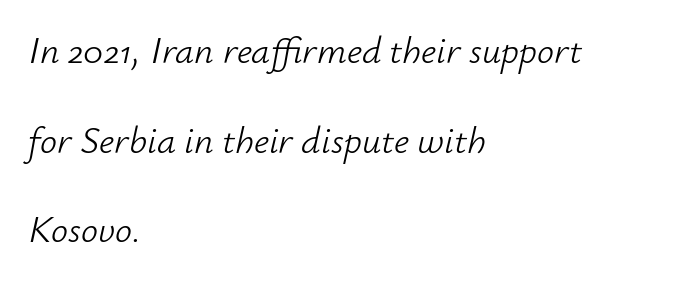
Visually the block forms a straight wall on the left and a jagged coastline on the right. Between one letter and the next there's only the usual sliver of space. Whoever set this chose breathing room over compactness in the vertical rhythm. The characters are drawn with everyday or finer stroke widths.
